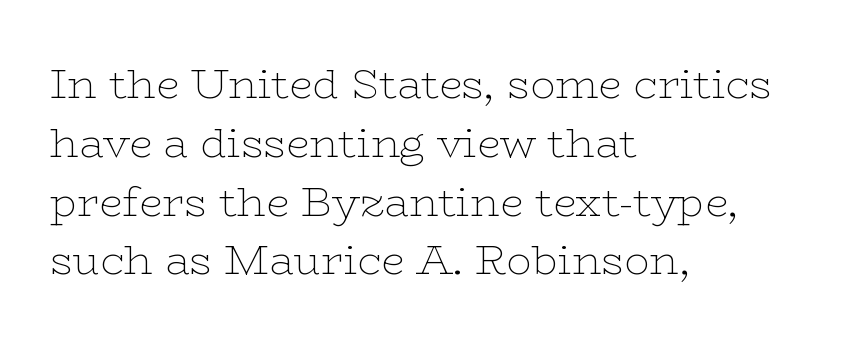
The image shows 42 px thin, wide serif type, upright; set left-aligned, normal line spacing (1.4x), normal letter spacing, not underlined; low stroke contrast and a medium x-height.
